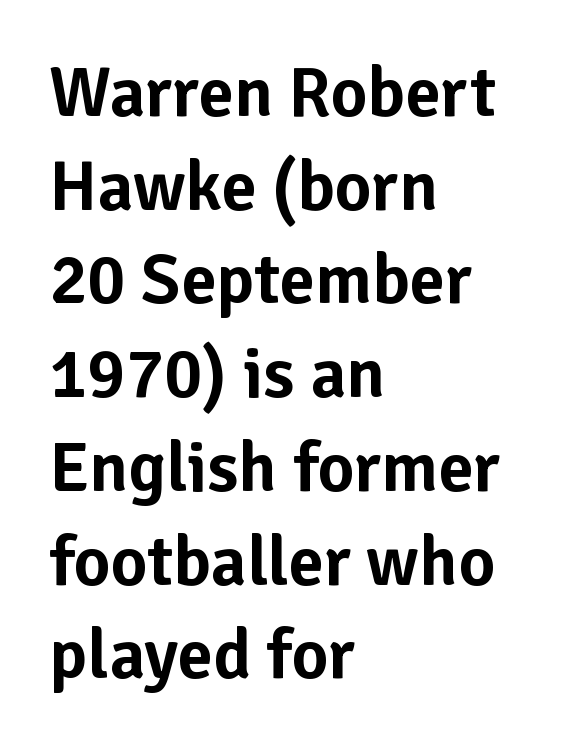
Q: Is the text italic (slanted)? A: No, it is upright.
Q: Is the typeface a serif or a sans-serif typeface? A: Sans-serif.
Q: Is the text underlined? A: No.
Q: How is the paragraph aligned? A: Left-aligned.
Q: Is the spacing between letters normal or unusually wide? A: Normal.
Q: Is the spacing between lines tight, normal or loose? A: Normal.
Q: Width (condensed, normal, or wide)? A: Normal.
Q: Stroke contrast? A: Low.
Q: x-height? A: Medium.
Q: Monospaced? A: No.
